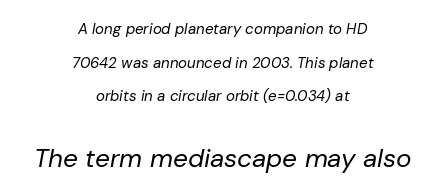
A typesetter would call this leading open, well beyond the default. The letters are slanted; this is an italic face. This is not heavy type; no bold has been used. This layout puts the modest block above and the oversized block below.
